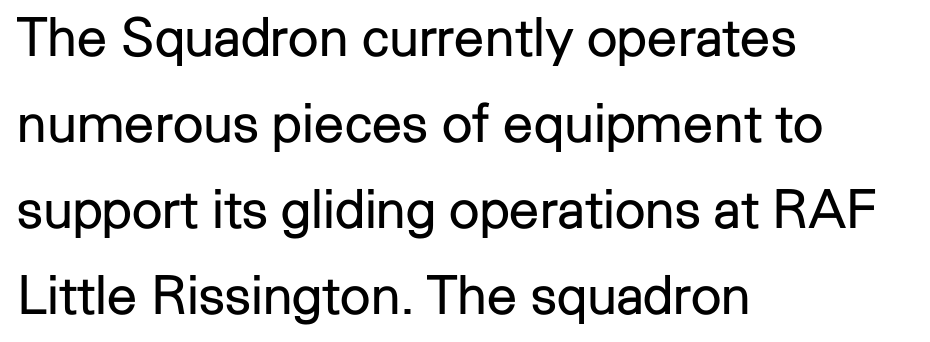
Compared with typical paragraphs, the rows here are spaced about the same. Every stem runs plumb, perpendicular to the baseline. In CSS terms this would be text-align: left. Weight: regular or lighter. Letter spacing: default.
